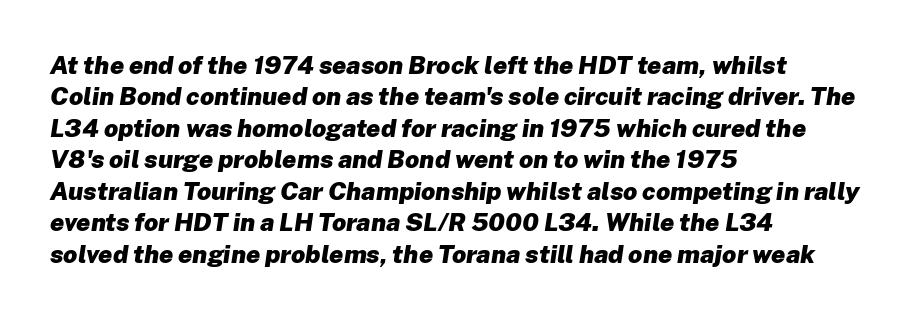
{"italic": "yes", "lean": "right", "slant_degrees": 8, "bold": "yes", "underline": "no", "align": "left", "line_spacing": "normal", "line_spacing_ratio": 1.26, "letter_spacing": "normal", "letter_spacing_em": 0.0, "glyph_px": 25}
